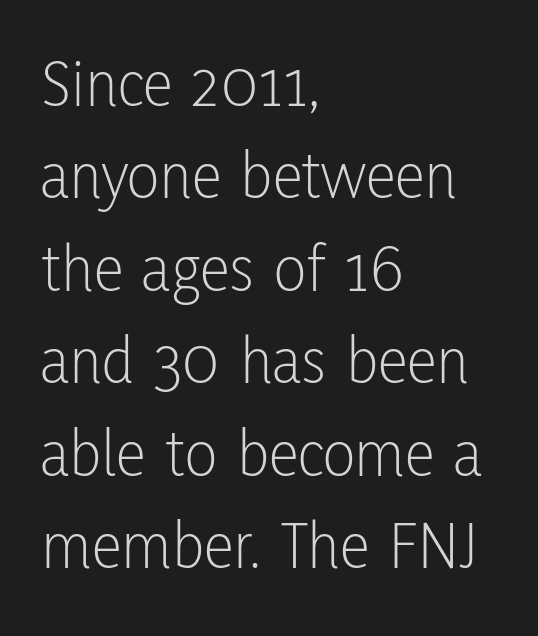
The foot of each line stays bare and open. Each stroke keeps to a modest, everyday thickness or less. Caption: multi-line text, flush left, ragged right. Tracking value appears to be zero — textbook default spacing.
